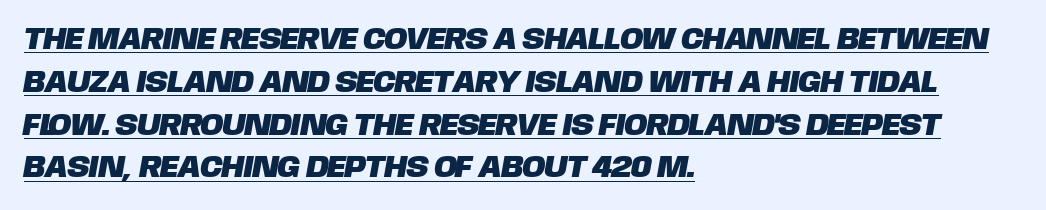
{"serif": "no", "width": "normal", "stroke_contrast": "low", "x_height": "large", "monospaced": "no", "underline": "yes", "align": "left", "line_spacing": "normal", "line_spacing_ratio": 1.38, "letter_spacing": "normal", "letter_spacing_em": 0.0, "glyph_px": 31}
